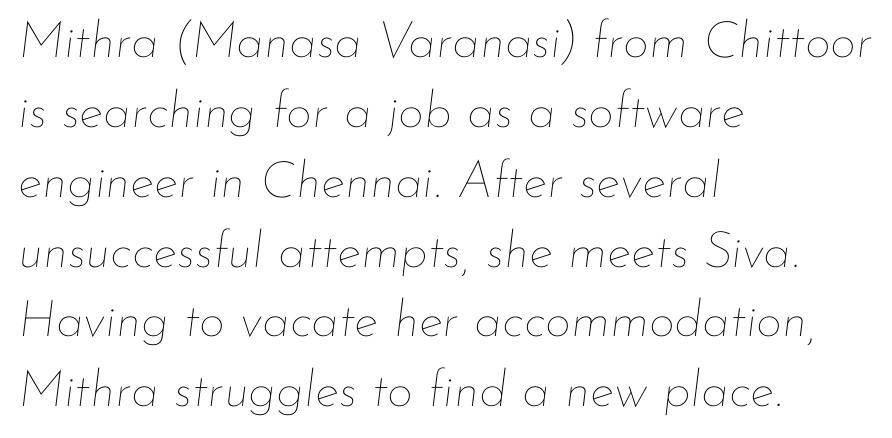
Does extra space separate the letters? No, they use regular spacing. Rows of type keep a routine distance in the vertical direction. Type without underlining. Heaviness? Minimal to ordinary, like unemphasized prose. The specimen reads as italic at a glance.
